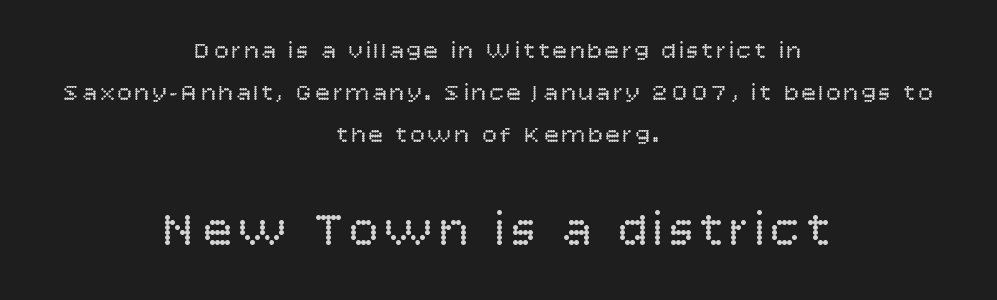
Q: Is the text bold? A: No.
Q: Is the text italic (slanted)? A: No, it is upright.
Q: Is the typeface a serif or a sans-serif typeface? A: Sans-serif.
Q: Is the text underlined? A: No.
Q: How is the paragraph aligned? A: Centered.
Q: Which block of text is set in a larger size, the first (top) or the second (bottom)? A: The second (bottom) one.
Q: Width (condensed, normal, or wide)? A: Normal.
Q: Stroke contrast? A: Low.
Q: x-height? A: Large.
Q: Monospaced? A: No.
